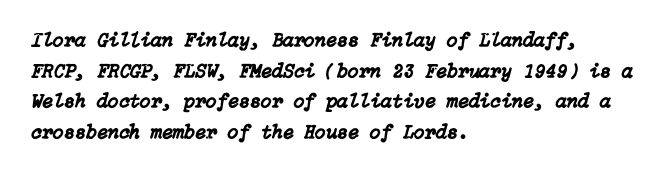
{"italic": "yes", "lean": "right", "slant_degrees": 15, "underline": "no", "align": "left", "line_spacing": "normal", "line_spacing_ratio": 1.53, "letter_spacing": "normal", "letter_spacing_em": 0.0, "glyph_px": 20}
